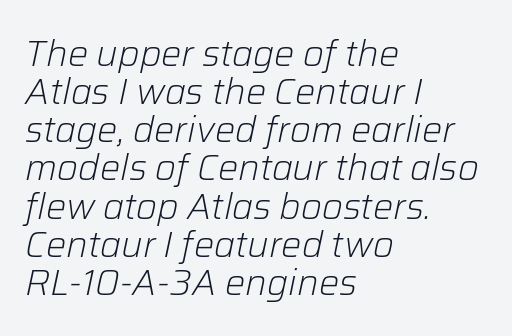
Q: Is the text bold? A: No.
Q: Is the text italic (slanted)? A: Yes, it leans right by about 12 degrees.
Q: Is the text underlined? A: No.
Q: How is the paragraph aligned? A: Left-aligned.
Q: Is the spacing between letters normal or unusually wide? A: Normal.
Q: Is the spacing between lines tight, normal or loose? A: Tight.
Q: Width (condensed, normal, or wide)? A: Normal.
Q: Stroke contrast? A: Low.
Q: x-height? A: Medium.
Q: Monospaced? A: No.
